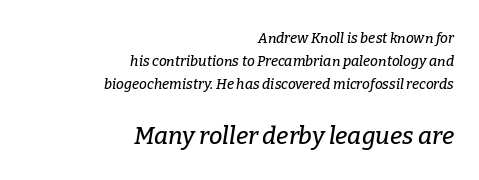
Top chunk: small. Bottom chunk: large. Is the letter spacing exaggerated? No — it looks like the ordinary default. The typography opts for an oblique posture over an upright one. Does the leading feel generous? No, just average. A student would call this right alignment; a typographer would say flush right, rag left. Underlining? Definitely not there.
